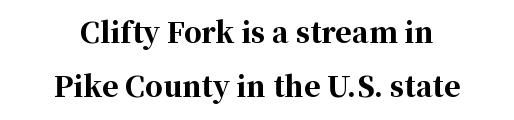
Spacing between characters is what you'd get straight out of the box. Classification — serif. The strip under each line holds only bare page. Vertically, the passage feels expansive, rows floating well apart.
